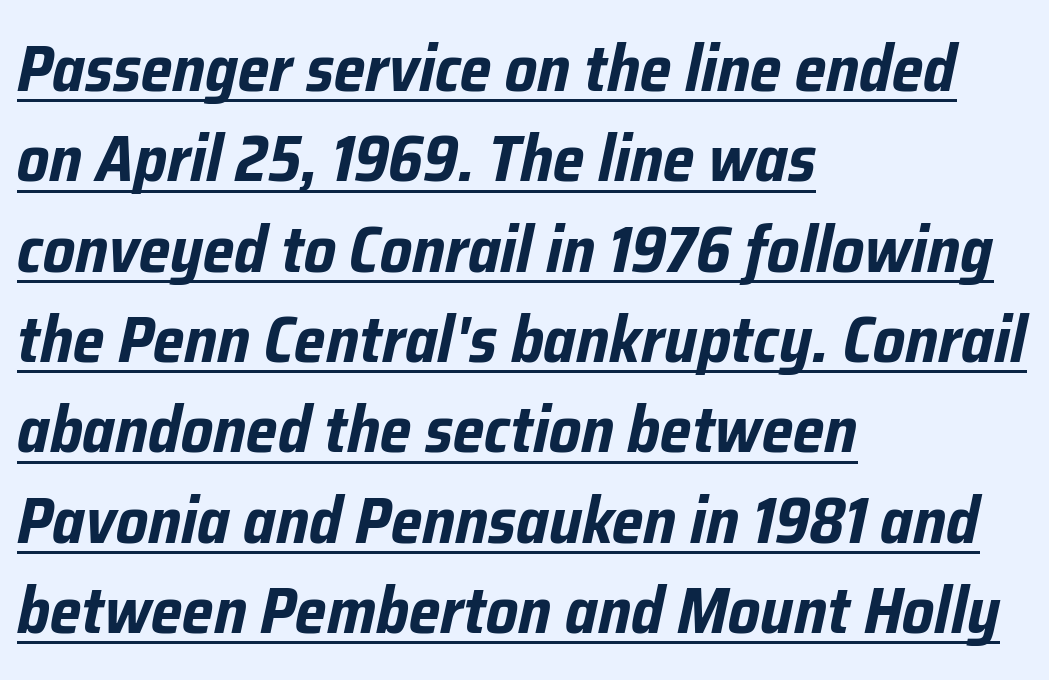
Q: Is the text bold? A: Yes.
Q: Is the text italic (slanted)? A: Yes, it leans right by about 12 degrees.
Q: Is the text underlined? A: Yes.
Q: How is the paragraph aligned? A: Left-aligned.
Q: Is the spacing between letters normal or unusually wide? A: Normal.
Q: Is the spacing between lines tight, normal or loose? A: Normal.
Q: Width (condensed, normal, or wide)? A: Condensed.
Q: Stroke contrast? A: Low.
Q: x-height? A: Medium.
Q: Monospaced? A: No.
